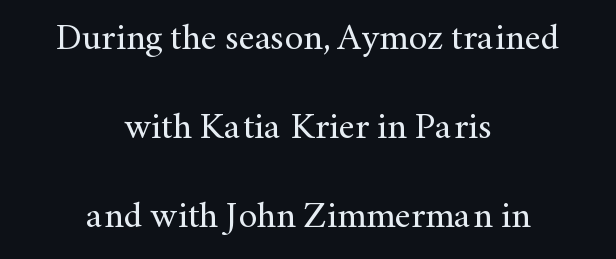
{"serif": "yes", "italic": "no", "bold": "no", "weight": "regular", "width": "normal", "stroke_contrast": "medium", "x_height": "small", "monospaced": "no", "underline": "no", "align": "center", "line_spacing": "loose", "line_spacing_ratio": 2.4, "letter_spacing": "normal", "letter_spacing_em": 0.0, "glyph_px": 37}
